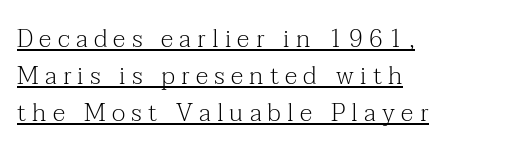
The image shows 25 px text type, upright; set left-aligned, normal line spacing (1.48x), unusually wide letter spacing (+0.25 em), underlined.
